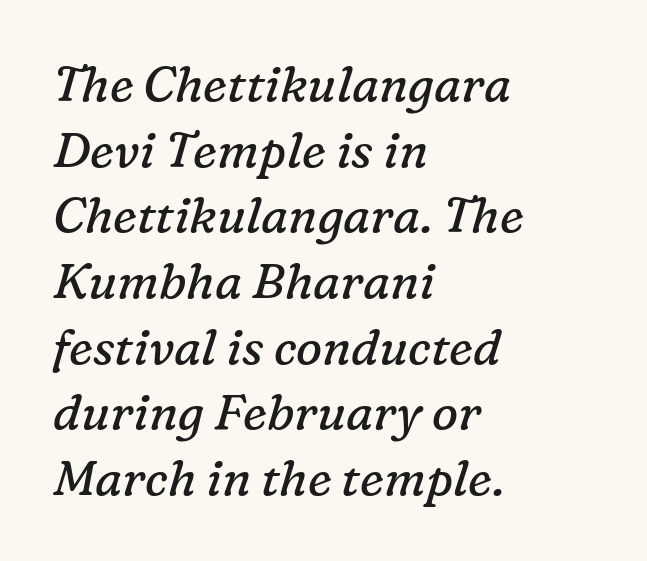
Q: Is the text bold? A: No.
Q: Is the text italic (slanted)? A: Yes, it leans right by about 16 degrees.
Q: Is the typeface a serif or a sans-serif typeface? A: Serif.
Q: Is the text underlined? A: No.
Q: How is the paragraph aligned? A: Left-aligned.
Q: Is the spacing between letters normal or unusually wide? A: Normal.
Q: Is the spacing between lines tight, normal or loose? A: Normal.
Q: Width (condensed, normal, or wide)? A: Normal.
Q: Stroke contrast? A: Low.
Q: x-height? A: Medium.
Q: Monospaced? A: No.
